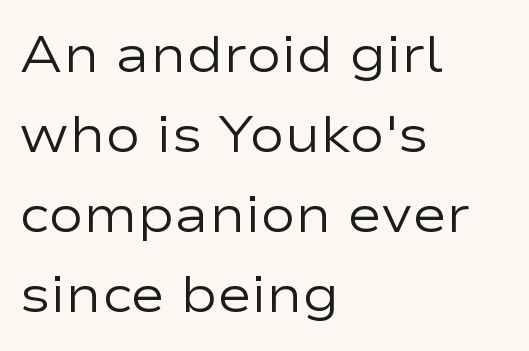
The image shows 52 px regular-weight, wide sans-serif type, upright; set left-aligned, normal line spacing (1.54x), normal letter spacing, not underlined; low stroke contrast and a medium x-height.
